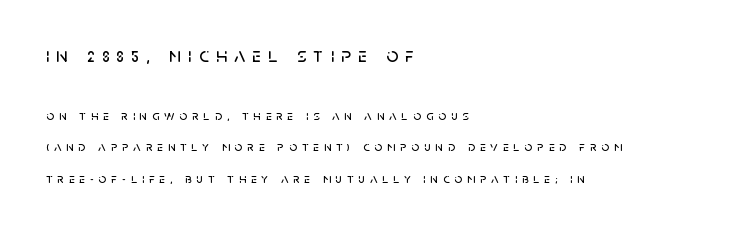
{"italic": "no", "underline": "no", "align": "left", "line_spacing": "loose", "line_spacing_ratio": 2.22, "letter_spacing": "wide", "letter_spacing_em": 0.34, "larger_block": "first", "size_ratio": 1.5, "glyph_px": 21}
